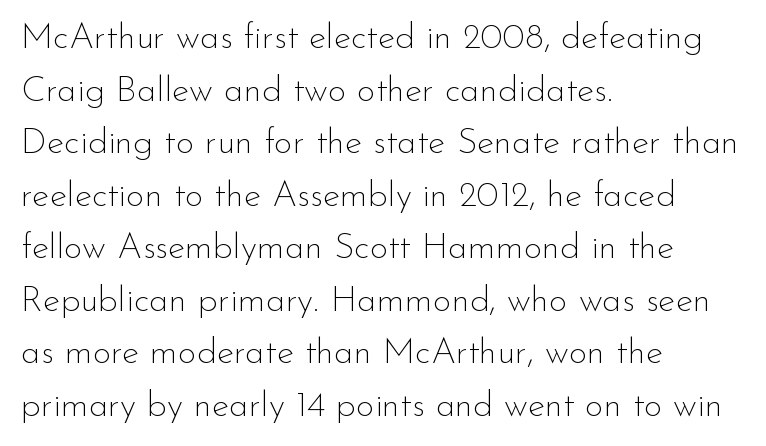
Does the copy run flush right? No — it runs flush left. The type is set solid horizontally, with unmodified tracking. Descenders hang freely into open space. Looks like regular typesetting: each glyph gets only the width it needs. No heavy texture on the line: the type isn't bold. This sample uses a sans-serif face.
